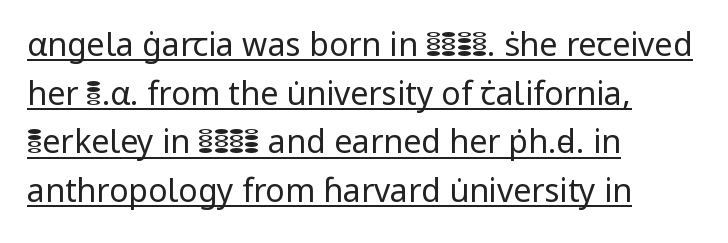
{"serif": "no", "italic": "no", "bold": "no", "weight": "regular", "width": "normal", "stroke_contrast": "low", "x_height": "medium", "monospaced": "no", "underline": "yes", "align": "left", "line_spacing": "normal", "line_spacing_ratio": 1.52, "letter_spacing": "normal", "letter_spacing_em": 0.0, "glyph_px": 32}
